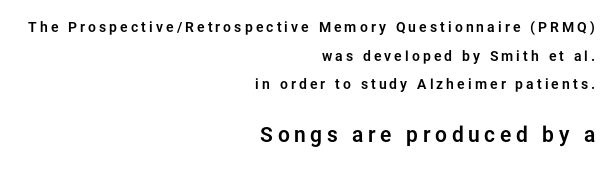
{"italic": "no", "underline": "no", "align": "right", "line_spacing": "loose", "line_spacing_ratio": 2.05, "letter_spacing": "wide", "letter_spacing_em": 0.22, "larger_block": "second", "size_ratio": 1.5, "glyph_px": 21}
